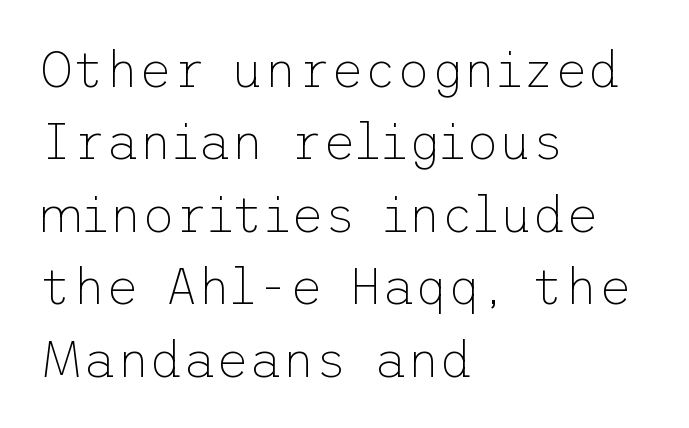
{"serif": "no", "italic": "no", "bold": "no", "weight": "thin", "width": "normal", "stroke_contrast": "low", "x_height": "medium", "underline": "no", "align": "left", "line_spacing": "normal", "line_spacing_ratio": 1.42, "letter_spacing": "normal", "letter_spacing_em": 0.0, "glyph_px": 51}
